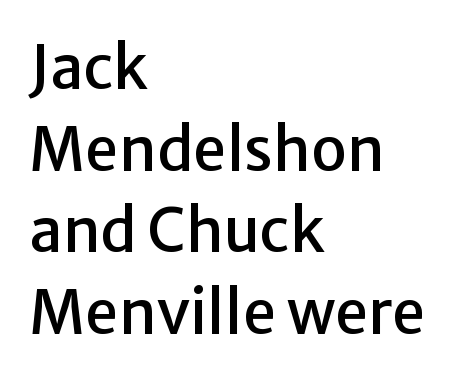
Words float on clear page, feet unadorned. The face used here is rendered with its standard letterfit. The letters stand upright; this is a roman face. You can tell from the bare stems that sans-serif type was used.
